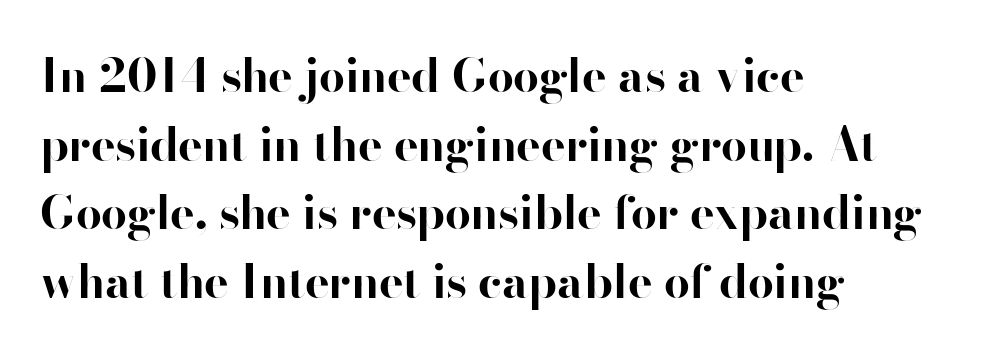
Q: Is the text bold? A: Yes.
Q: Is the text italic (slanted)? A: No, it is upright.
Q: Is the typeface a serif or a sans-serif typeface? A: Sans-serif.
Q: Is the text underlined? A: No.
Q: How is the paragraph aligned? A: Left-aligned.
Q: Is the spacing between letters normal or unusually wide? A: Normal.
Q: Is the spacing between lines tight, normal or loose? A: Normal.
Q: Width (condensed, normal, or wide)? A: Normal.
Q: Stroke contrast? A: High.
Q: x-height? A: Small.
Q: Monospaced? A: No.
